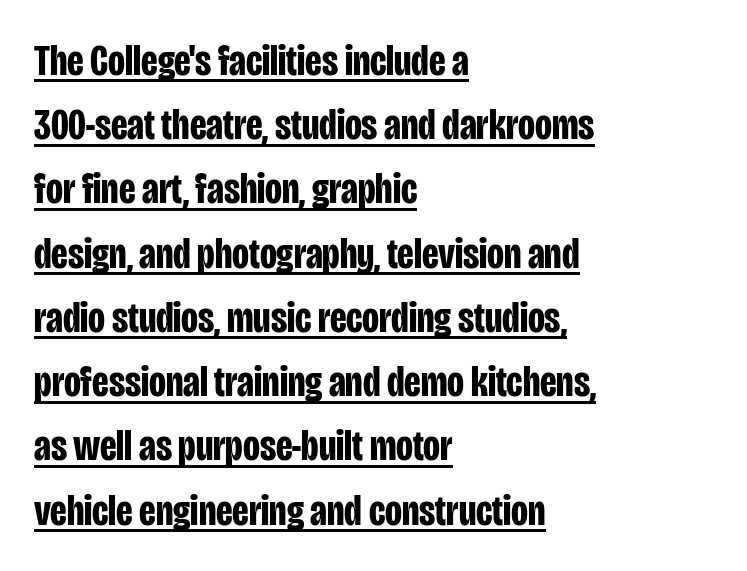
{"serif": "no", "italic": "no", "bold": "yes", "weight": "bold", "width": "condensed", "stroke_contrast": "low", "x_height": "large", "monospaced": "no", "underline": "yes", "align": "left", "line_spacing": "normal", "line_spacing_ratio": 1.46, "letter_spacing": "normal", "letter_spacing_em": 0.0, "glyph_px": 44}
